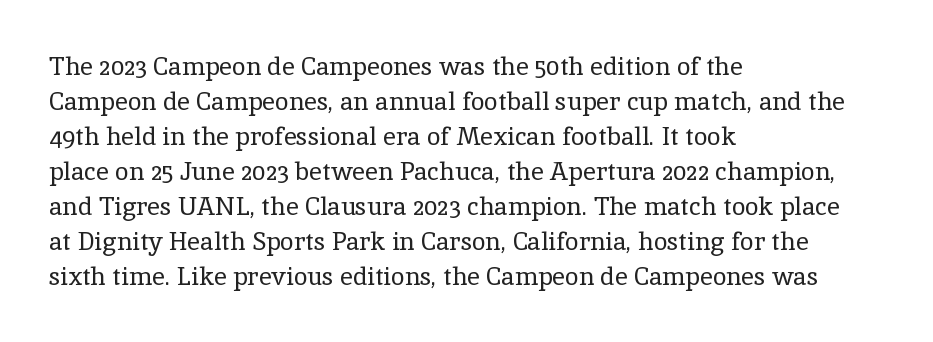
The image shows 25 px text type, upright; set left-aligned, normal line spacing (1.4x), normal letter spacing, not underlined.
